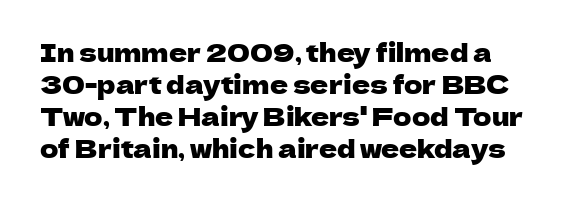
{"italic": "no", "underline": "no", "line_spacing": "normal", "line_spacing_ratio": 1.28, "letter_spacing": "normal", "letter_spacing_em": 0.0, "glyph_px": 25}
